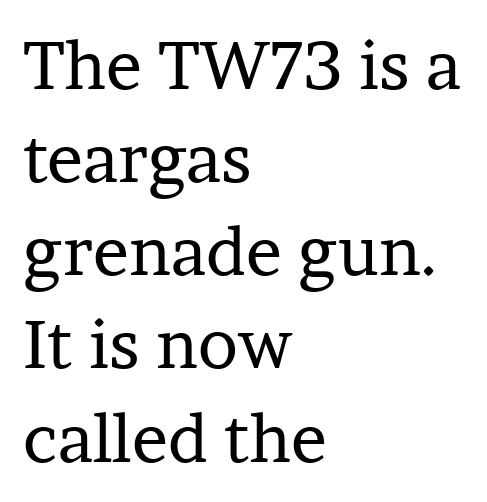
Varying glyph widths throughout — classic text-font behaviour. You can tell it's not italic because the verticals are truly vertical. The typesetting does not lean heavy: it is not bold. The type family on display is of the serif kind. The passage shown has conventional tracking throughout. The line-height multiplier appears to be the usual default.
